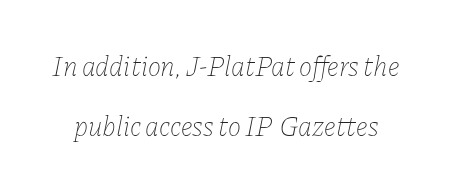
{"italic": "yes", "lean": "right", "slant_degrees": 11, "bold": "no", "weight": "thin", "width": "normal", "stroke_contrast": "low", "x_height": "medium", "monospaced": "no", "underline": "no", "line_spacing": "loose", "line_spacing_ratio": 2.13, "letter_spacing": "normal", "letter_spacing_em": 0.0, "glyph_px": 28}
